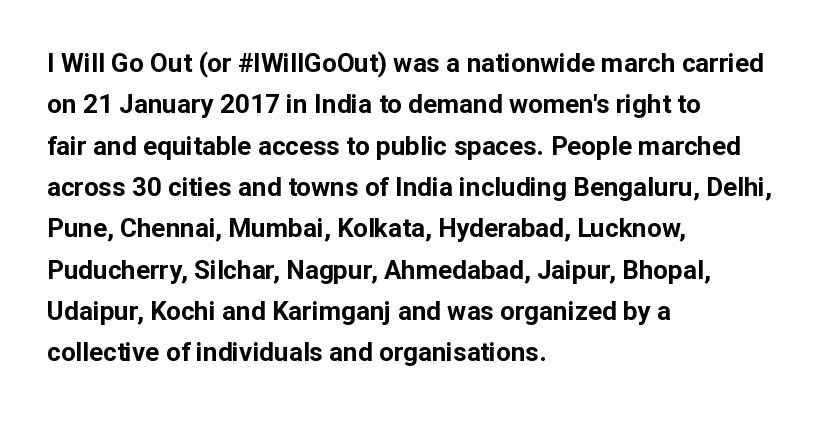
{"italic": "no", "bold": "yes", "underline": "no", "align": "left", "line_spacing": "normal", "line_spacing_ratio": 1.59, "letter_spacing": "normal", "letter_spacing_em": 0.0, "glyph_px": 26}
